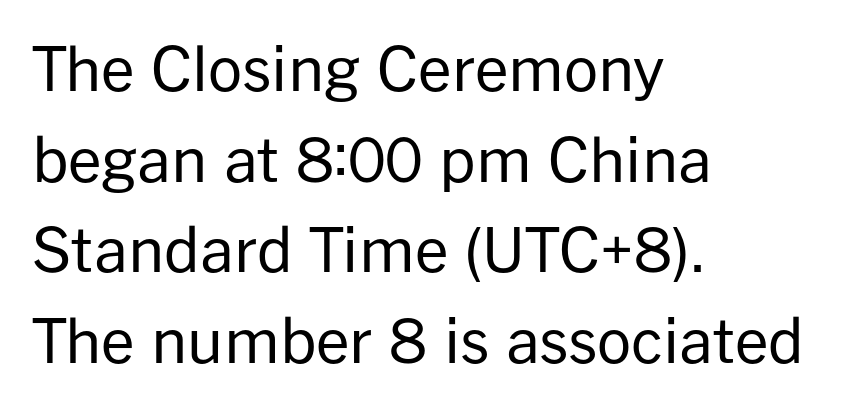
Q: Is the text bold? A: No.
Q: Is the text italic (slanted)? A: No, it is upright.
Q: Is the typeface a serif or a sans-serif typeface? A: Sans-serif.
Q: Is the text underlined? A: No.
Q: How is the paragraph aligned? A: Left-aligned.
Q: Is the spacing between letters normal or unusually wide? A: Normal.
Q: Is the spacing between lines tight, normal or loose? A: Normal.
Q: Width (condensed, normal, or wide)? A: Normal.
Q: Stroke contrast? A: Low.
Q: x-height? A: Medium.
Q: Monospaced? A: No.
